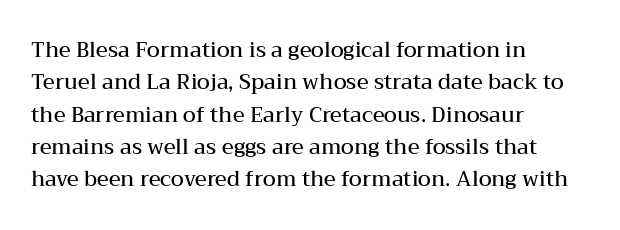
Q: Is the text bold? A: Semi-bold.
Q: Is the text italic (slanted)? A: No, it is upright.
Q: Is the text underlined? A: No.
Q: How is the paragraph aligned? A: Left-aligned.
Q: Is the spacing between letters normal or unusually wide? A: Normal.
Q: Is the spacing between lines tight, normal or loose? A: Normal.
